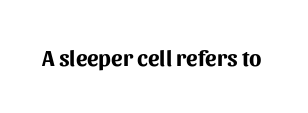
Notice how thick the strokes are: this is what a full bold looks like. In terms of letterspacing, this is plain default setting. The specimen omits any rule beneath the text block's lines. The lettering stays uniformly vertical, giving the passage a roman look.
